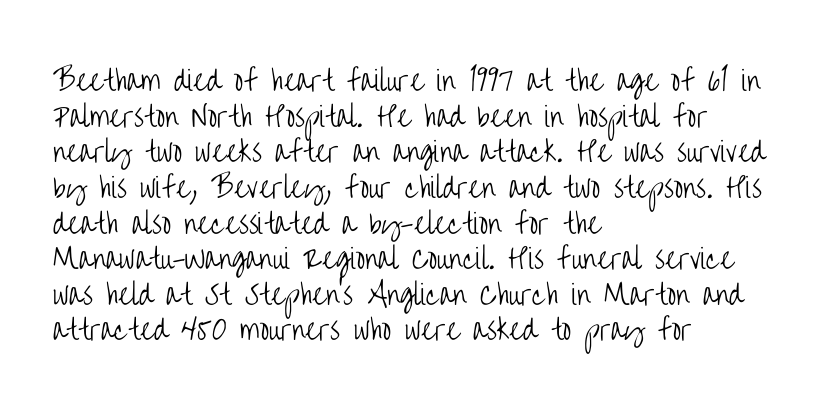
Notice how descenders clear the ascenders below comfortably — that's standard leading. Rule under the text: the space is simply empty. This rendering uses left alignment, leaving the right contour irregular. The type sits square on the baseline with zero lean. The font sits on the lighter half of the weight spectrum, regular included. The gaps between neighbouring characters are ordinary and unremarkable.
